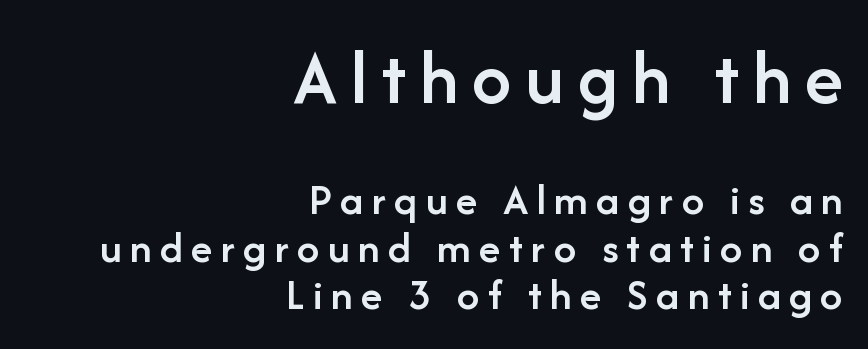
{"serif": "no", "italic": "no", "bold": "semi", "weight": "semibold", "width": "normal", "stroke_contrast": "low", "x_height": "medium", "monospaced": "no", "underline": "no", "align": "right", "line_spacing": "tight", "line_spacing_ratio": 1.05, "larger_block": "first", "size_ratio": 1.73, "glyph_px": 78}
